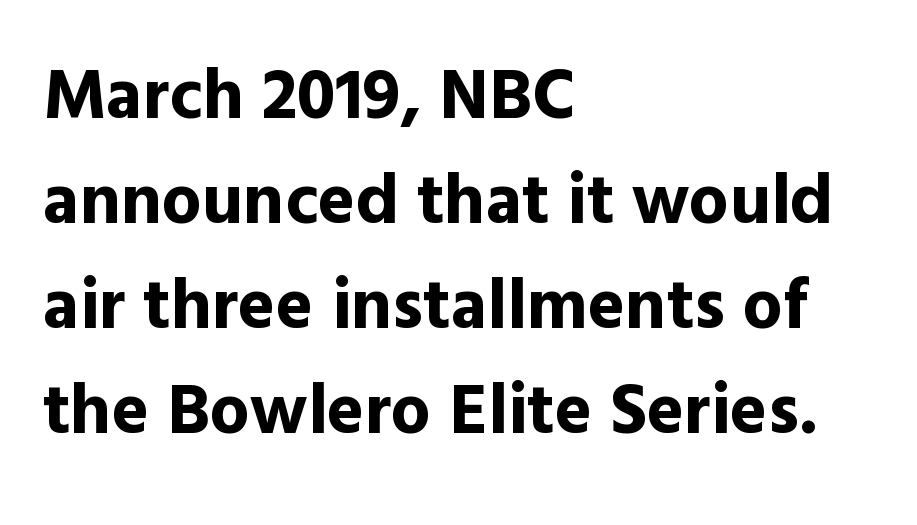
{"serif": "no", "italic": "no", "bold": "yes", "weight": "bold", "width": "normal", "x_height": "medium", "monospaced": "no", "underline": "no", "align": "left", "line_spacing": "normal", "line_spacing_ratio": 1.48, "letter_spacing": "normal", "letter_spacing_em": 0.0, "glyph_px": 71}
